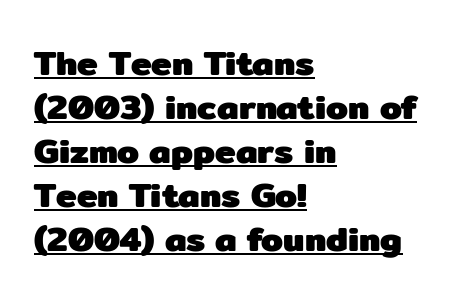
Q: Is the text bold? A: Yes.
Q: Is the text italic (slanted)? A: No, it is upright.
Q: Is the typeface a serif or a sans-serif typeface? A: Sans-serif.
Q: Is the text underlined? A: Yes.
Q: How is the paragraph aligned? A: Left-aligned.
Q: Is the spacing between letters normal or unusually wide? A: Normal.
Q: Is the spacing between lines tight, normal or loose? A: Normal.
Q: Width (condensed, normal, or wide)? A: Normal.
Q: Stroke contrast? A: Low.
Q: x-height? A: Medium.
Q: Monospaced? A: No.
